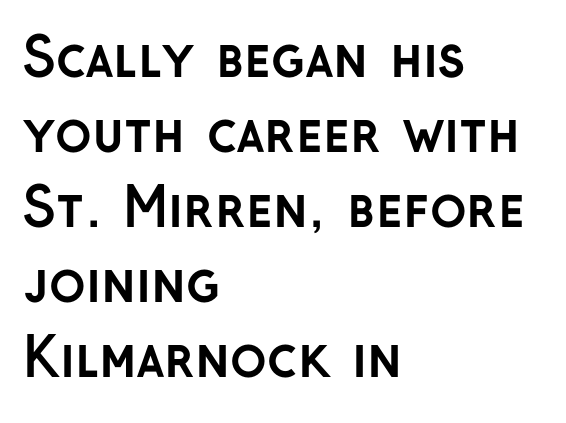
The image shows 54 px semibold sans-serif type, upright; set left-aligned, normal line spacing (1.39x), normal letter spacing, not underlined; low stroke contrast and a medium x-height.
